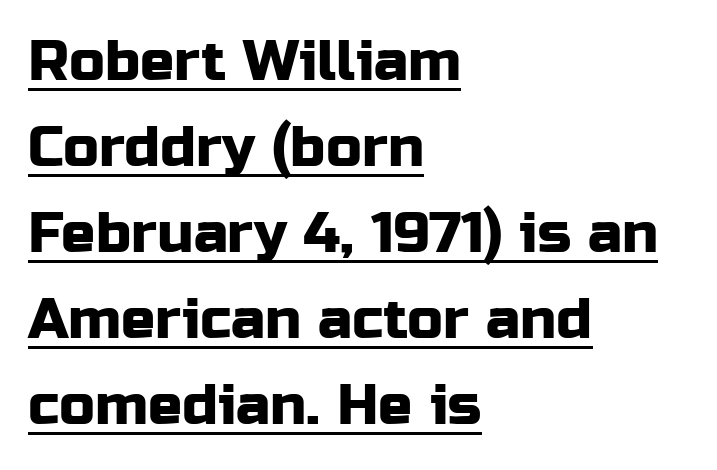
The image shows 57 px sans-serif type, upright; set left-aligned, normal line spacing (1.51x), normal letter spacing, underlined; low stroke contrast and a medium x-height.
